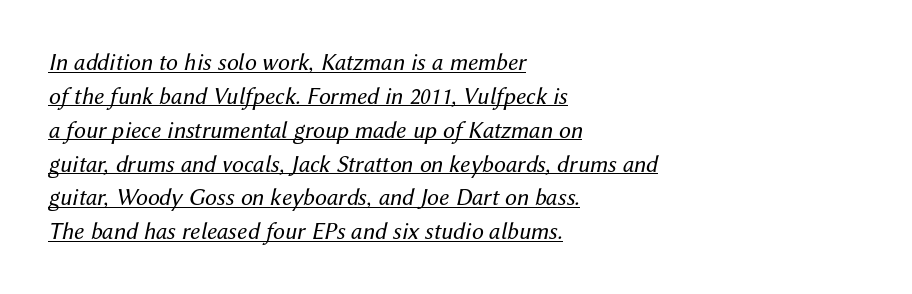
{"italic": "yes", "lean": "right", "slant_degrees": 12, "bold": "no", "underline": "yes", "align": "left", "line_spacing": "normal", "line_spacing_ratio": 1.41, "letter_spacing": "normal", "letter_spacing_em": 0.0, "glyph_px": 24}
